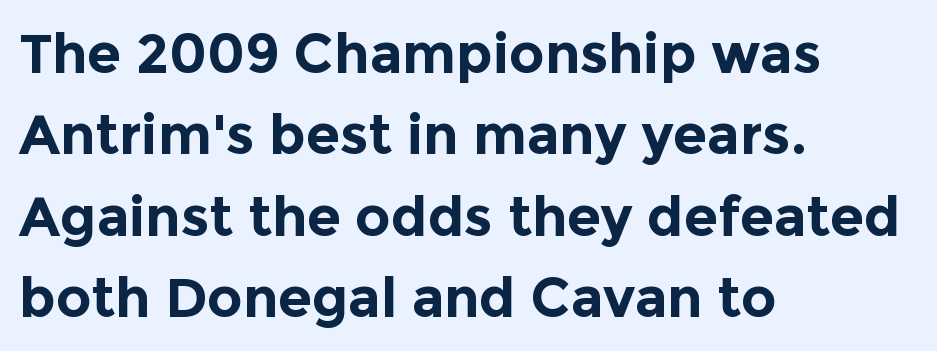
{"serif": "no", "italic": "no", "bold": "yes", "weight": "bold", "width": "normal", "x_height": "medium", "monospaced": "no", "underline": "no", "align": "left", "line_spacing": "normal", "line_spacing_ratio": 1.48, "letter_spacing": "normal", "letter_spacing_em": 0.0, "glyph_px": 55}
